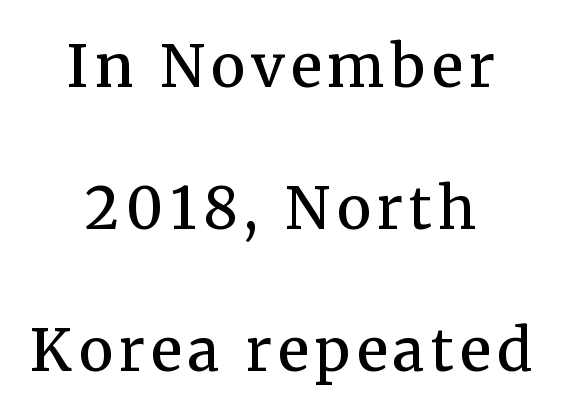
The image shows 58 px semibold serif type, upright; set centered, loose line spacing (2.45x), not underlined; medium stroke contrast and a medium x-height.
